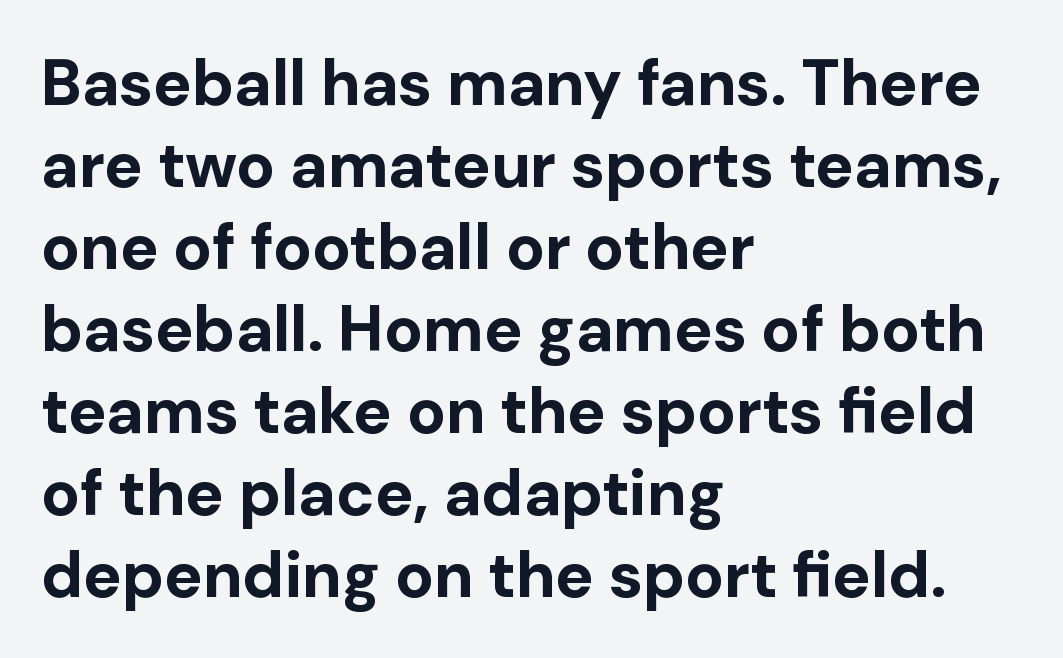
{"serif": "no", "italic": "no", "bold": "yes", "weight": "bold", "width": "normal", "stroke_contrast": "low", "x_height": "medium", "monospaced": "no", "underline": "no", "align": "left", "line_spacing": "normal", "line_spacing_ratio": 1.28, "letter_spacing": "normal", "letter_spacing_em": 0.0, "glyph_px": 64}
